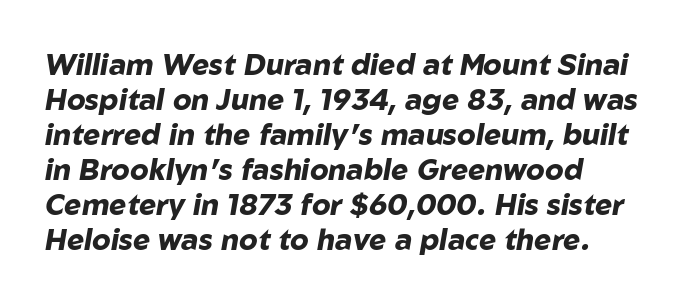
The image shows 29 px heavy type, italic (leaning right); set left-aligned, line spacing 1.21x, normal letter spacing, not underlined; low stroke contrast and a medium x-height.
